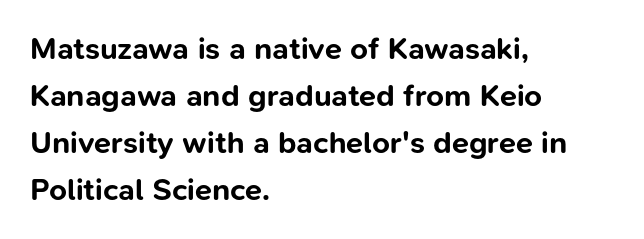
The face used here is proportionally spaced, like ordinary book or web type. Underlining? Definitely not there. The characters look thick and weighty, a clear bold. Characters follow at the spacing the type designer built in. Reading down the block, your eye returns to a fixed left position each line.
